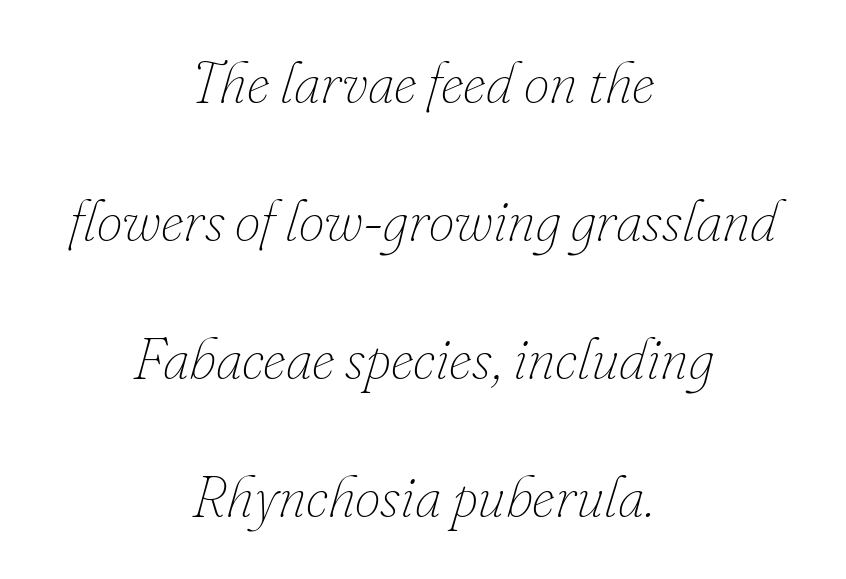
The passage shown stacks its lines with a broad gap. An italicized treatment has been applied to the whole sample. The typeface has the unassuming heft of standard copy or less. Letters rest on an invisible, unmarked baseline.
